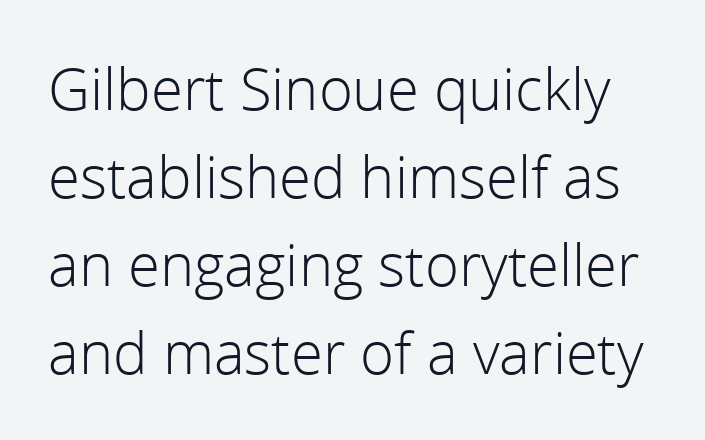
Q: Is the text bold? A: No.
Q: Is the text italic (slanted)? A: No, it is upright.
Q: Is the typeface a serif or a sans-serif typeface? A: Sans-serif.
Q: Is the text underlined? A: No.
Q: Is the spacing between letters normal or unusually wide? A: Normal.
Q: Is the spacing between lines tight, normal or loose? A: Normal.
Q: Width (condensed, normal, or wide)? A: Normal.
Q: x-height? A: Medium.
Q: Monospaced? A: No.
